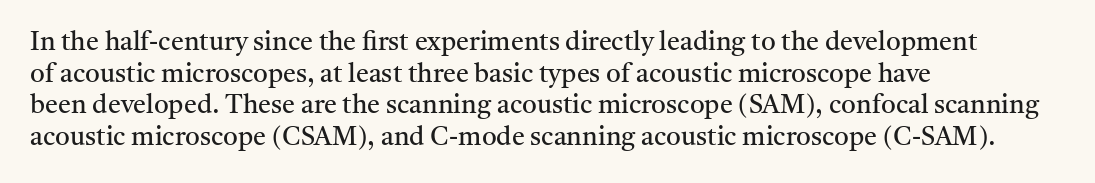
Nope, not italic — everything's standing straight. The font is comparable to plain body text, perhaps lighter. Inter-character spacing is left at the font's built-in metrics. The zone under the glyphs is completely vacant. These lines are set flush left with a ragged right edge.
